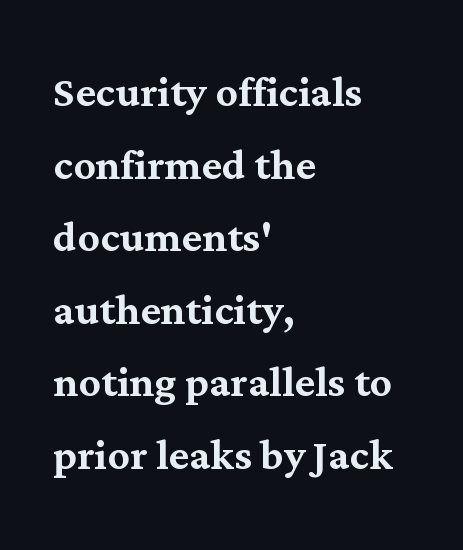
{"serif": "yes", "italic": "no", "width": "normal", "stroke_contrast": "medium", "x_height": "medium", "monospaced": "no", "underline": "no", "align": "left", "line_spacing": "normal", "line_spacing_ratio": 1.32, "letter_spacing": "normal", "letter_spacing_em": 0.0, "glyph_px": 55}
